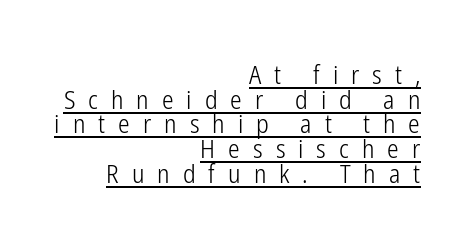
Vertical stems look standard width or narrower in stroke. Here the glyphs are tracked loosely, breaking word shapes into spaced letters. Notice how the passage keeps a crisp vertical edge on the right only. Underlining? Definitely there. Upright lettering throughout. The block of text is dense from top to bottom, with scant space between rows.
